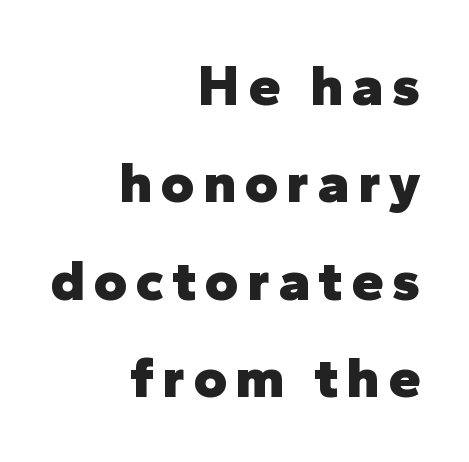
{"serif": "no", "italic": "no", "bold": "yes", "weight": "heavy", "width": "normal", "stroke_contrast": "low", "x_height": "medium", "monospaced": "no", "underline": "no", "align": "right", "line_spacing": "normal", "line_spacing_ratio": 1.68, "glyph_px": 58}
